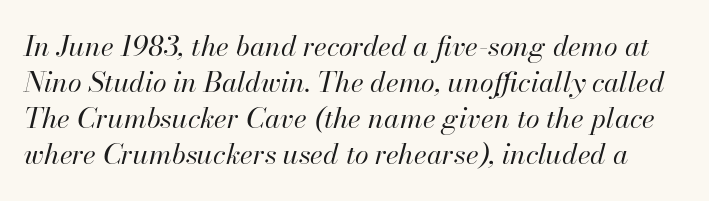
This sample keeps an unexceptional amount of space between lines. The whole block is typeset with a tilt. The horizontal fit of the characters is conventional and even. Proportional: the letters do not fall into vertical columns. Any mark beneath the type? The region is blank. Stems and bowls with no extra thickness — not bold.
